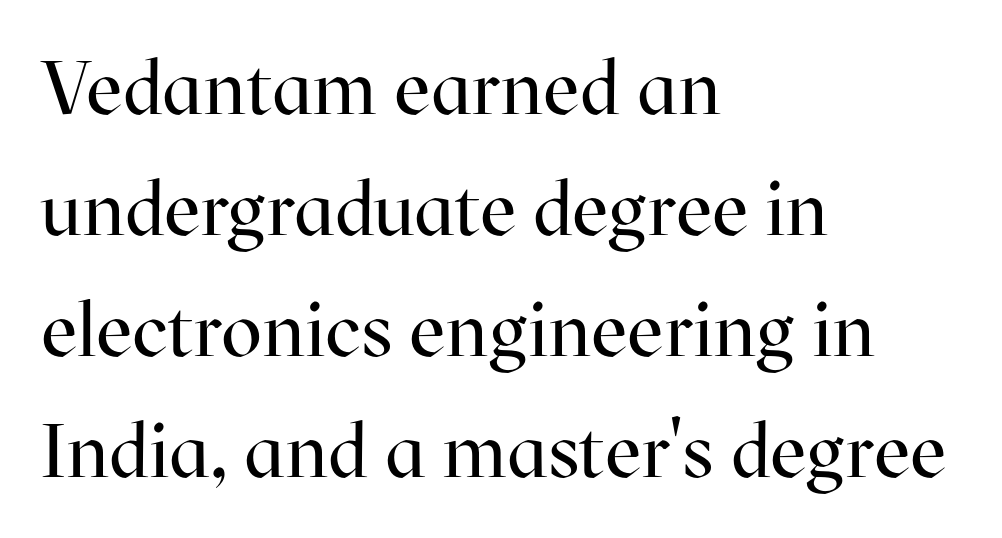
Q: Is the text bold? A: No.
Q: Is the text italic (slanted)? A: No, it is upright.
Q: Is the typeface a serif or a sans-serif typeface? A: Serif.
Q: Is the text underlined? A: No.
Q: How is the paragraph aligned? A: Left-aligned.
Q: Is the spacing between letters normal or unusually wide? A: Normal.
Q: Is the spacing between lines tight, normal or loose? A: Normal.
Q: Width (condensed, normal, or wide)? A: Normal.
Q: Stroke contrast? A: High.
Q: x-height? A: Medium.
Q: Monospaced? A: No.
